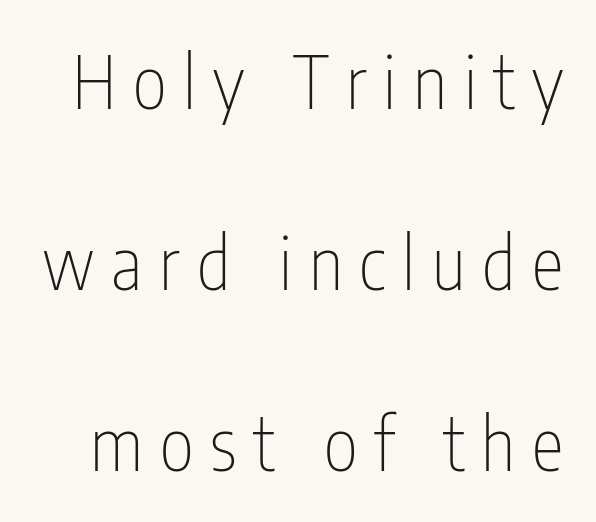
Words appear elongated and porous because spacing is wide. Each letter keeps its own natural width here, so spacing adapts to shape. This sample trades compactness for vertical openness between lines. Every stem runs plumb, perpendicular to the baseline.
